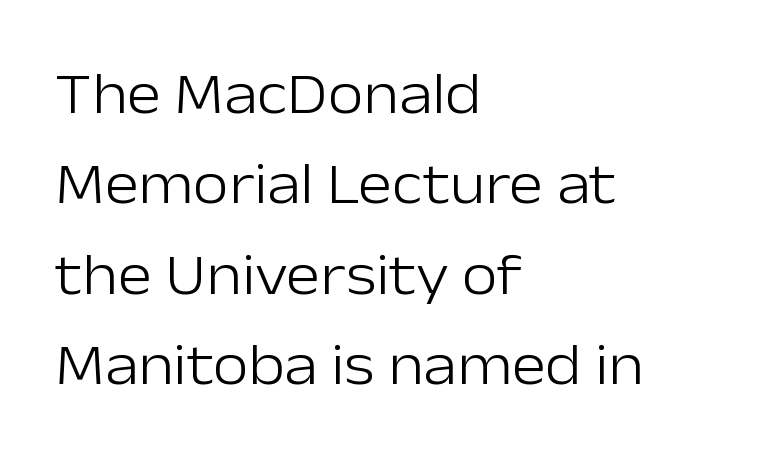
Decoration check: the copy has no underline. Compared with a centered layout, this one pins lines to the left instead. In terms of leading, this rendering sits right in the middle. Notice how the stems are strictly vertical — no italics here.
